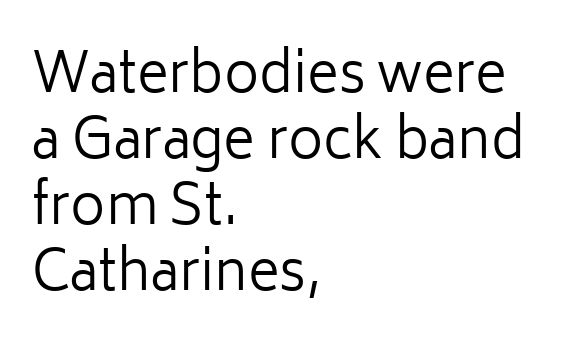
The image shows 54 px regular-weight sans-serif type, upright; set left-aligned, line spacing 1.22x, normal letter spacing, not underlined; low stroke contrast and a medium x-height.
